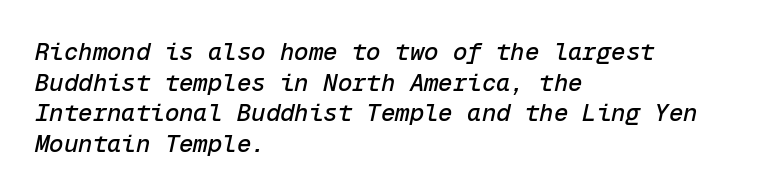
Successive baselines arrive at the customary interval. The passage is arranged the way most books set body copy — flush left. The lettering tilts uniformly, giving the passage an italic look. The string is rendered with underlining switched off. The rendering keeps characters at their native spacing.
